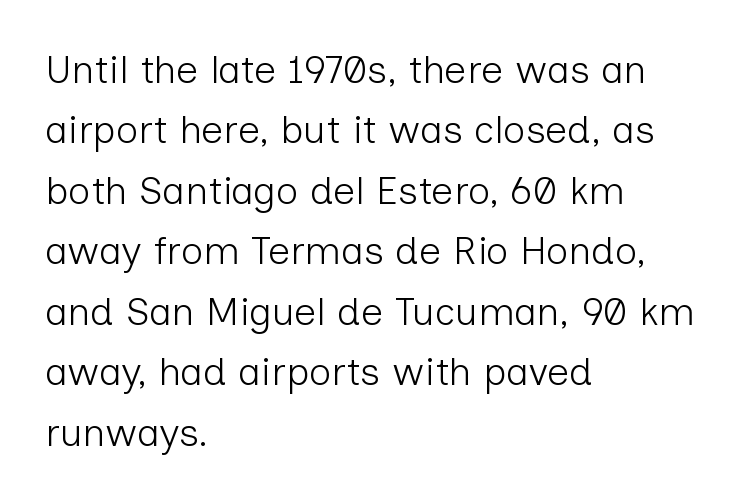
Do the characters align in a grid? No, the font is proportional. Observe the ordinary spacing: letters are neighbours, not strangers. The space directly below the letters is spotless. Weight: not bold — regular or lighter. Which margin do the lines hug? The left one — the right edge is uneven. Serif or sans? Sans — the stroke terminals are bare.
